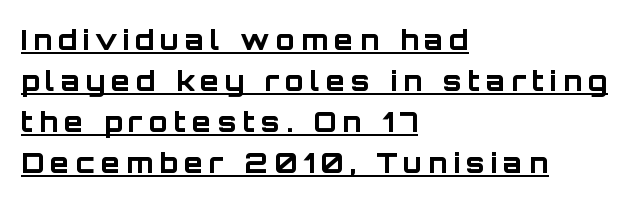
The image shows 28 px bold sans-serif type, upright; set left-aligned, normal line spacing (1.46x), unusually wide letter spacing (+0.21 em), underlined; low stroke contrast and a large x-height.
